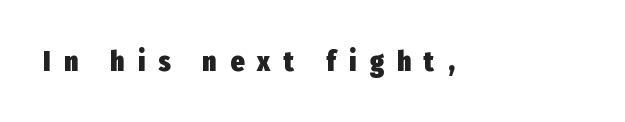
Q: Is the text bold? A: Yes.
Q: Is the text italic (slanted)? A: No, it is upright.
Q: Is the typeface a serif or a sans-serif typeface? A: Sans-serif.
Q: Is the text underlined? A: No.
Q: Is the spacing between letters normal or unusually wide? A: Unusually wide.
Q: Width (condensed, normal, or wide)? A: Condensed.
Q: Stroke contrast? A: Low.
Q: x-height? A: Medium.
Q: Monospaced? A: No.
